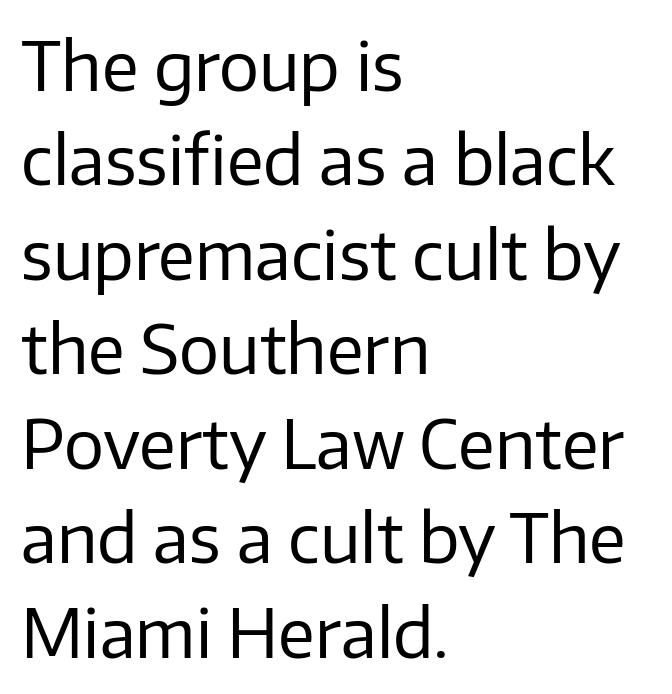
The passage shown is typed in a proportional face where columns would drift. Classification — sans serif. The string is rendered with underlining switched off. The lines in this sample share a left origin and differ only in where they stop. Horizontal bands of white between lines are of average thickness. Vertical strokes here are truly vertical.
